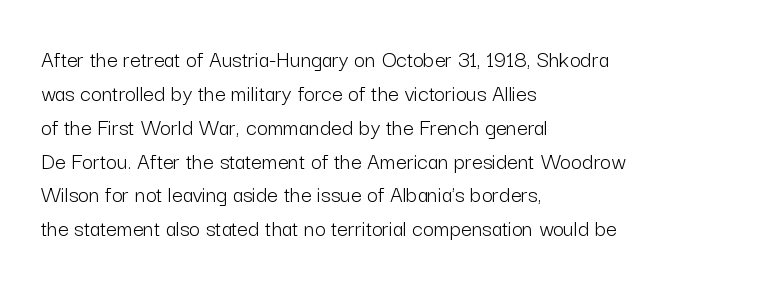
{"italic": "no", "bold": "no", "underline": "no", "align": "left", "line_spacing": "normal", "line_spacing_ratio": 1.41, "letter_spacing": "normal", "letter_spacing_em": 0.0, "glyph_px": 24}
